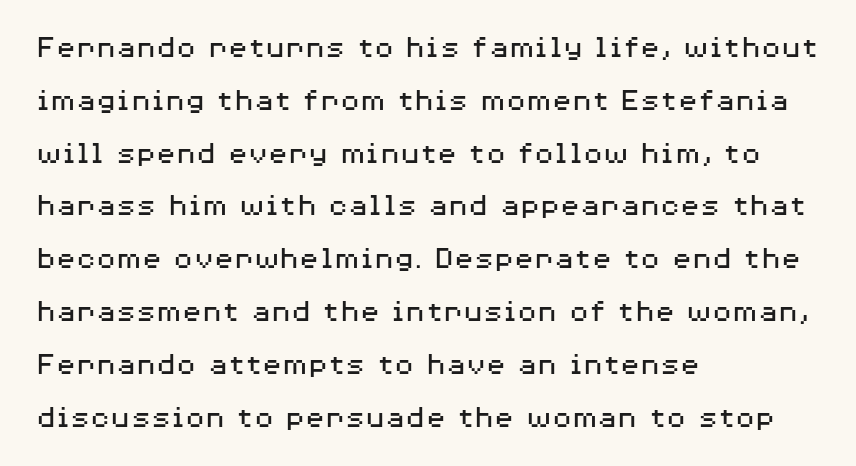
Q: Is the text bold? A: No.
Q: Is the text italic (slanted)? A: No, it is upright.
Q: Is the typeface a serif or a sans-serif typeface? A: Sans-serif.
Q: Is the text underlined? A: No.
Q: How is the paragraph aligned? A: Left-aligned.
Q: Is the spacing between letters normal or unusually wide? A: Normal.
Q: Is the spacing between lines tight, normal or loose? A: Normal.
Q: Width (condensed, normal, or wide)? A: Wide.
Q: Stroke contrast? A: Medium.
Q: x-height? A: Medium.
Q: Monospaced? A: No.
